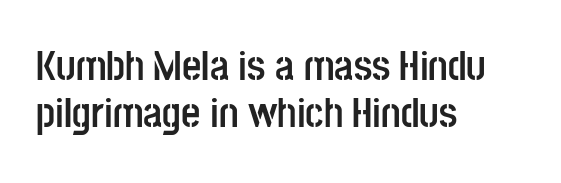
The image shows 42 px semibold, condensed sans-serif type, upright; set left-aligned, tight line spacing (1.11x), normal letter spacing, not underlined; low stroke contrast and a large x-height.
